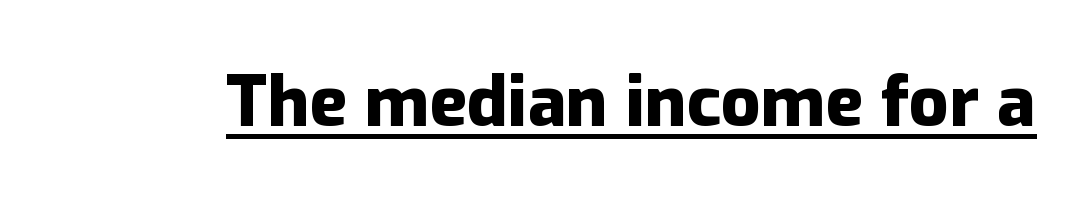
The image shows 70 px heavy sans-serif type, upright; set normal letter spacing, underlined; low stroke contrast and a medium x-height.
